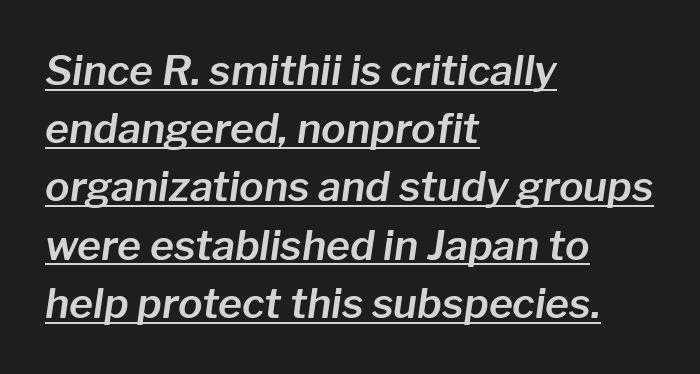
The image shows 41 px text type, italic (leaning right); set left-aligned, normal line spacing (1.42x), normal letter spacing, underlined; low stroke contrast and a medium x-height.
